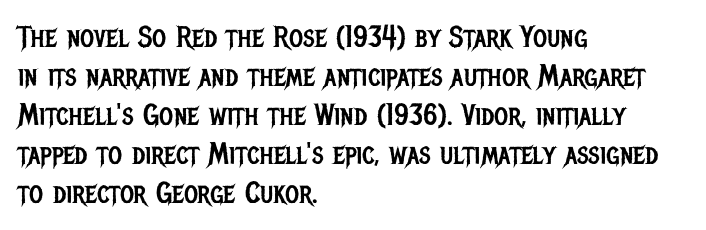
{"serif": "no", "italic": "no", "bold": "no", "weight": "regular", "width": "condensed", "stroke_contrast": "low", "x_height": "large", "monospaced": "no", "underline": "no", "align": "left", "line_spacing": "normal", "line_spacing_ratio": 1.3, "letter_spacing": "normal", "letter_spacing_em": 0.0, "glyph_px": 30}
